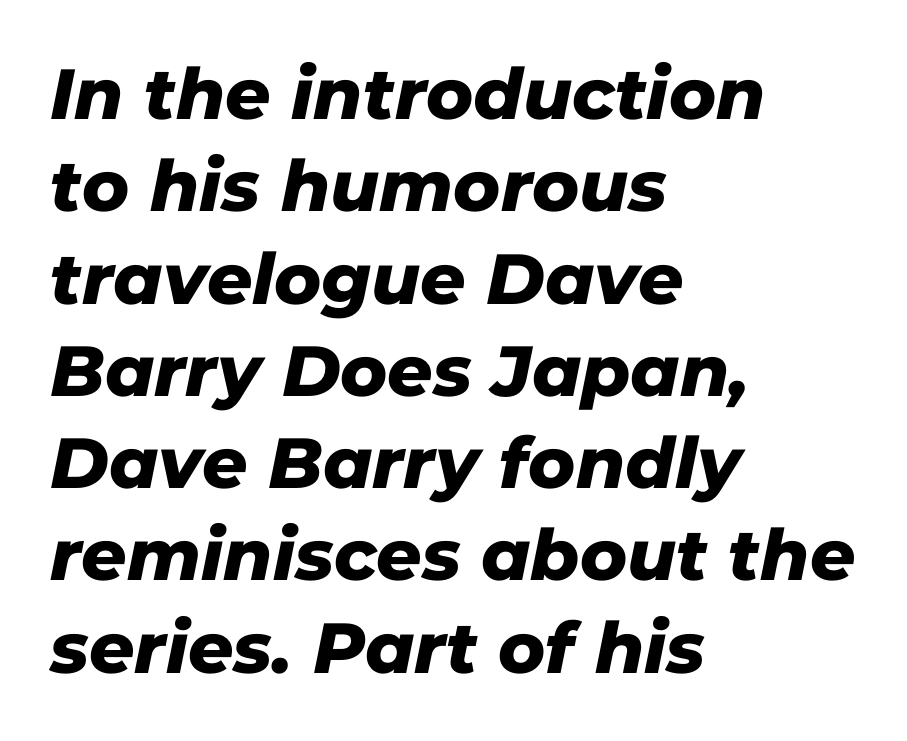
The image shows 71 px sans-serif type; set left-aligned, normal line spacing (1.3x), normal letter spacing, not underlined; low stroke contrast and a medium x-height.
